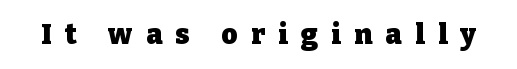
{"serif": "yes", "italic": "no", "bold": "yes", "weight": "heavy", "width": "normal", "stroke_contrast": "low", "x_height": "medium", "monospaced": "no", "underline": "no", "letter_spacing": "wide", "letter_spacing_em": 0.48, "glyph_px": 28}
